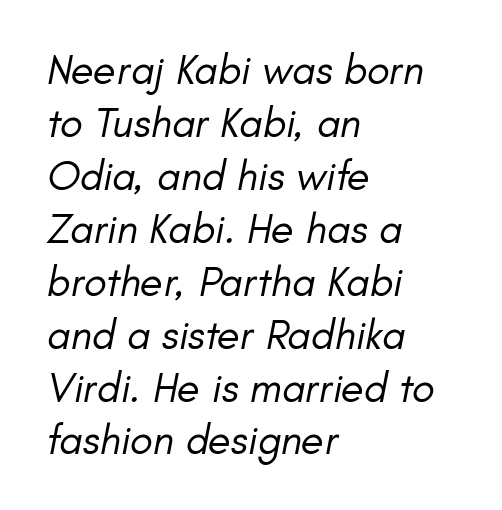
Q: Is the text bold? A: No.
Q: Is the text italic (slanted)? A: Yes, it leans right by about 11 degrees.
Q: Is the text underlined? A: No.
Q: How is the paragraph aligned? A: Left-aligned.
Q: Is the spacing between letters normal or unusually wide? A: Normal.
Q: Is the spacing between lines tight, normal or loose? A: Normal.
Q: Width (condensed, normal, or wide)? A: Normal.
Q: Stroke contrast? A: Low.
Q: x-height? A: Small.
Q: Monospaced? A: No.
